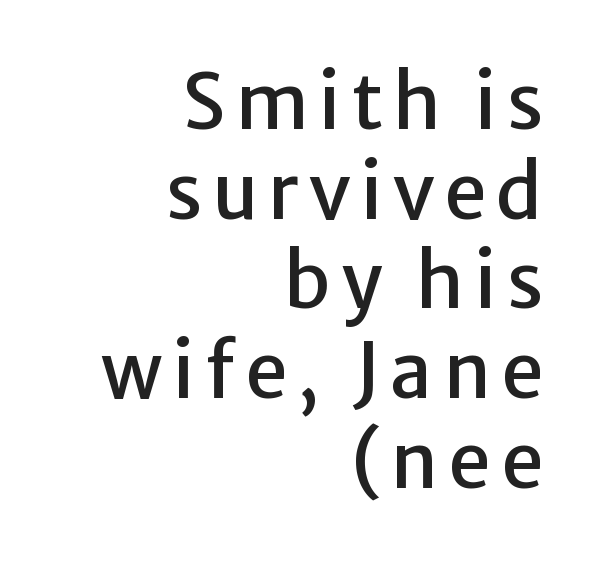
Check the space under the baseline: it is left empty. This sample has the flowing, uneven cadence of proportional lettering. The typography opts for an upright posture over an oblique one. This sample is right-justified, so line beginnings fall wherever the words allow. Letterform terminals end flat and unadorned throughout the passage.
